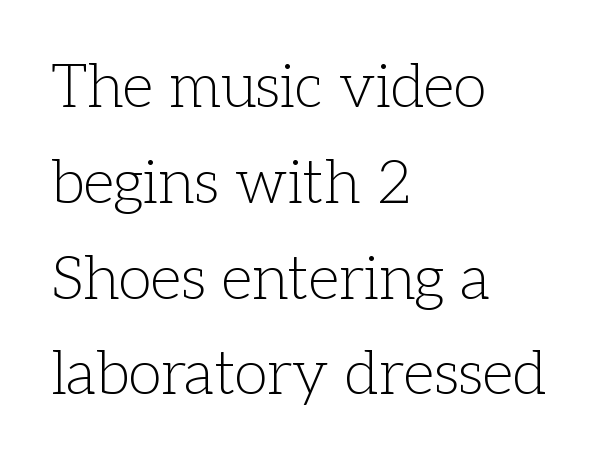
The image shows 61 px light serif type, upright; set left-aligned, normal line spacing (1.57x), normal letter spacing, not underlined; low stroke contrast and a medium x-height.
